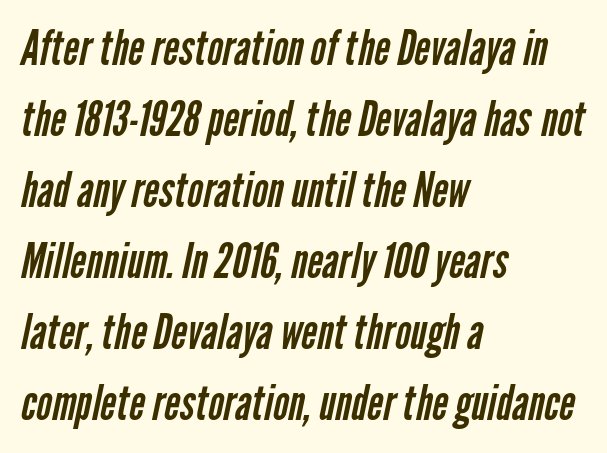
The image shows 48 px regular-weight, condensed sans-serif type; set left-aligned, normal line spacing (1.48x), normal letter spacing, not underlined; low stroke contrast and a medium x-height.
